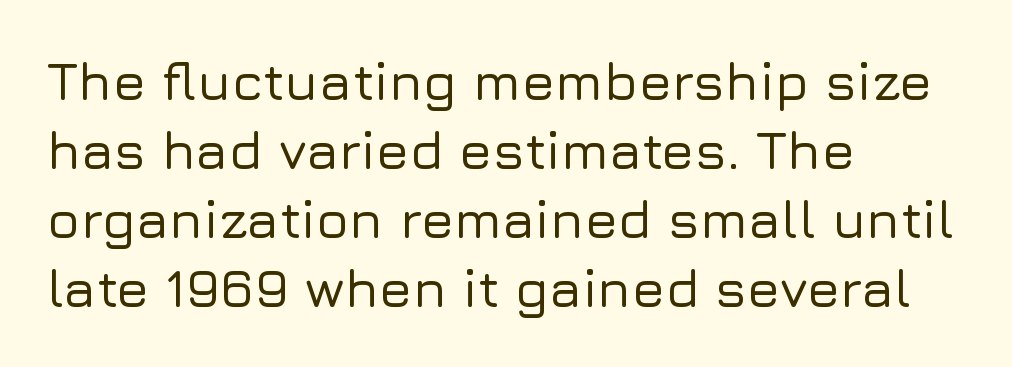
Q: Is the text italic (slanted)? A: No, it is upright.
Q: Is the typeface a serif or a sans-serif typeface? A: Sans-serif.
Q: Is the text underlined? A: No.
Q: How is the paragraph aligned? A: Left-aligned.
Q: Is the spacing between letters normal or unusually wide? A: Normal.
Q: Is the spacing between lines tight, normal or loose? A: Normal.
Q: Width (condensed, normal, or wide)? A: Normal.
Q: Stroke contrast? A: Low.
Q: x-height? A: Medium.
Q: Monospaced? A: No.
